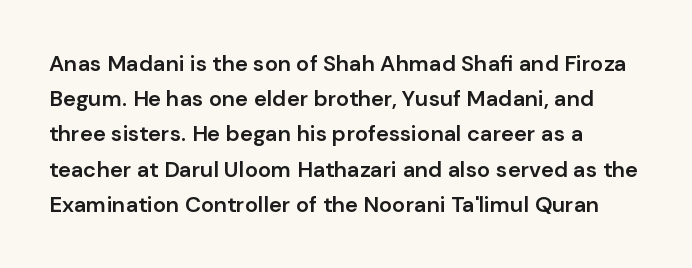
The ragged edge is on the right, which tells us the setting is flush left. If you measured baseline to baseline, you'd find a middling distance. Underlining? Definitely not there. The letters are semibold — heavier than regular but short of a full bold. Style check: upright. Inter-character spacing is left at the font's built-in metrics.
